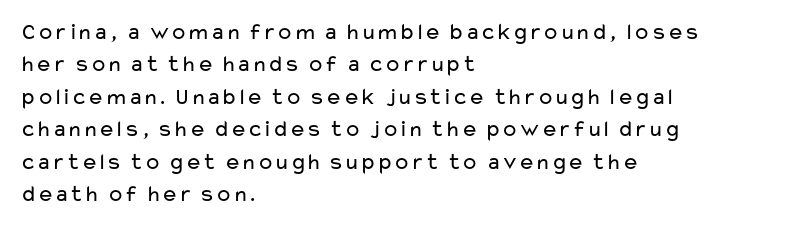
The image shows 23 px text type, upright; set left-aligned, normal line spacing (1.41x), normal letter spacing, not underlined.
